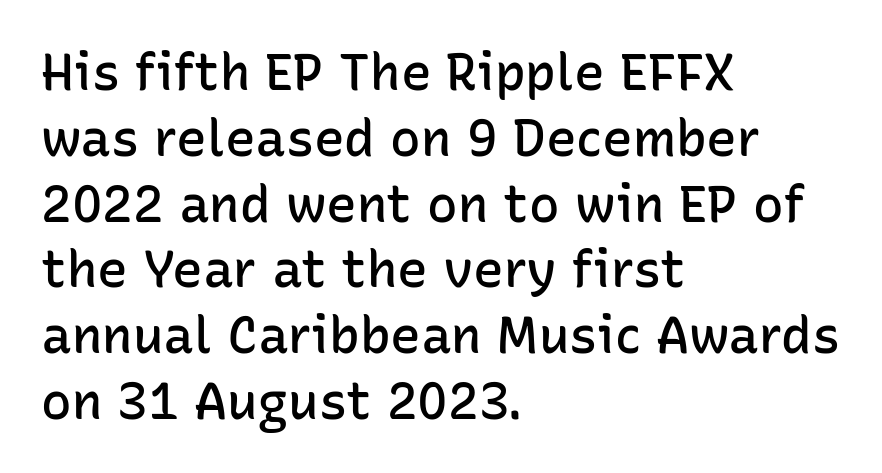
A student would call this left alignment; a typographer would say flush left, rag right. A roman cut, with each character standing at attention. This rendering features lettering with no underline. Proportional: the letters do not fall into vertical columns.
